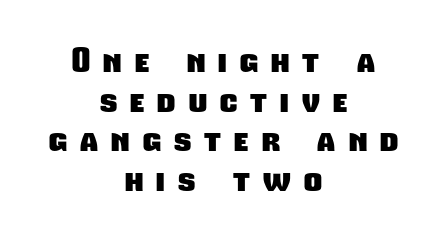
Here the designer chose a conventional face with non-uniform glyph widths. Honestly, the letter spacing is so wide it's the main thing you notice. Notice how the passage keeps no hard edge, just a central spine. Observe the absence of serifs on each vertical stroke in this sample.
